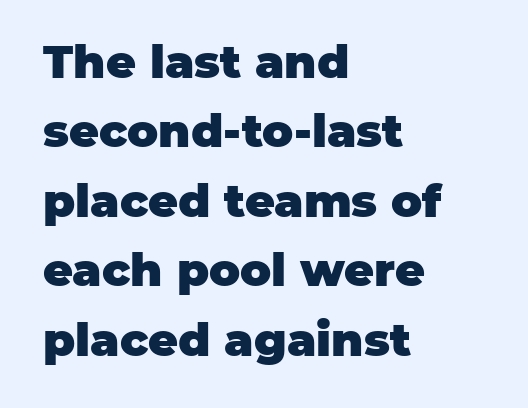
The image shows 46 px heavy sans-serif type, upright; set left-aligned, normal line spacing (1.51x), normal letter spacing, not underlined; low stroke contrast and a large x-height.
